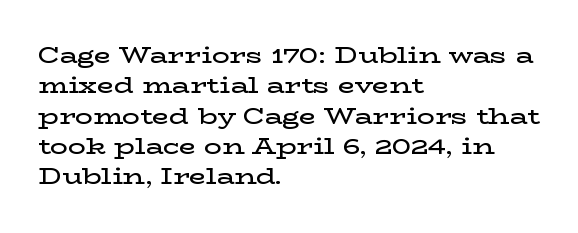
{"italic": "no", "bold": "semi", "underline": "no", "align": "left", "line_spacing": "normal", "line_spacing_ratio": 1.38, "letter_spacing": "normal", "letter_spacing_em": 0.0, "glyph_px": 22}
